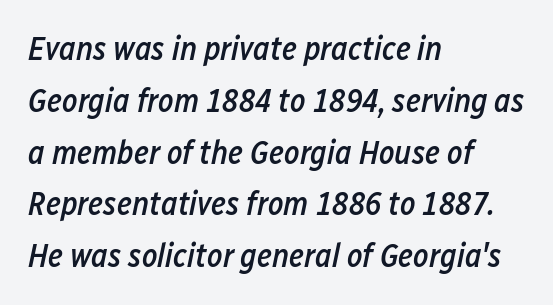
The image shows 33 px semibold, condensed type, italic (leaning right); set left-aligned, normal line spacing (1.57x), normal letter spacing, not underlined; low stroke contrast and a medium x-height.
